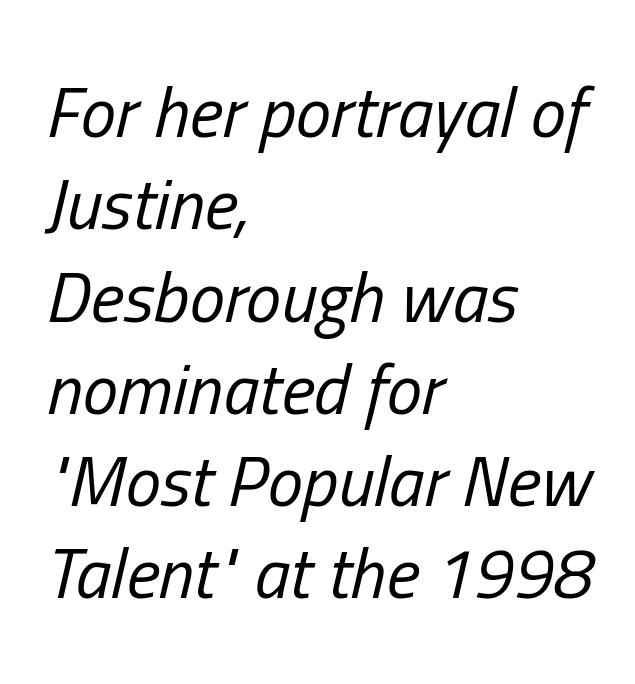
The image shows 71 px regular-weight, condensed type, italic (leaning right); set left-aligned, normal line spacing (1.3x), normal letter spacing, not underlined; low stroke contrast and a medium x-height.
